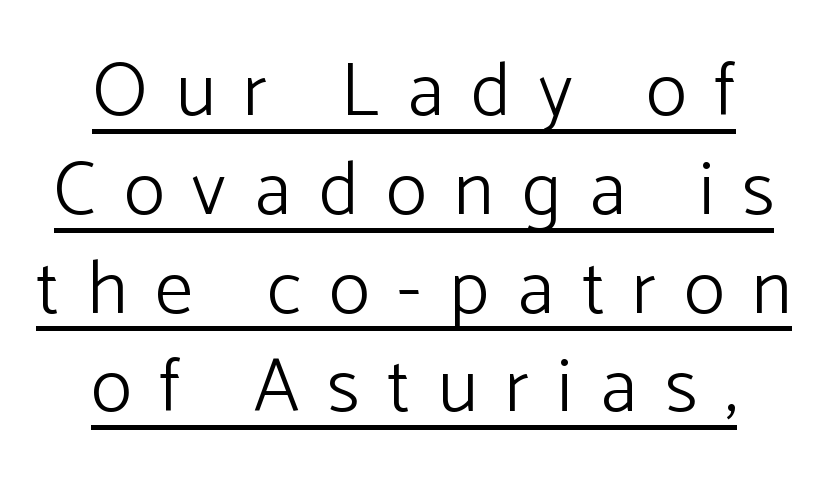
{"serif": "no", "italic": "no", "bold": "no", "weight": "light", "width": "normal", "stroke_contrast": "low", "x_height": "medium", "monospaced": "no", "underline": "yes", "align": "center", "line_spacing": "normal", "line_spacing_ratio": 1.3, "letter_spacing": "wide", "letter_spacing_em": 0.37, "glyph_px": 76}
